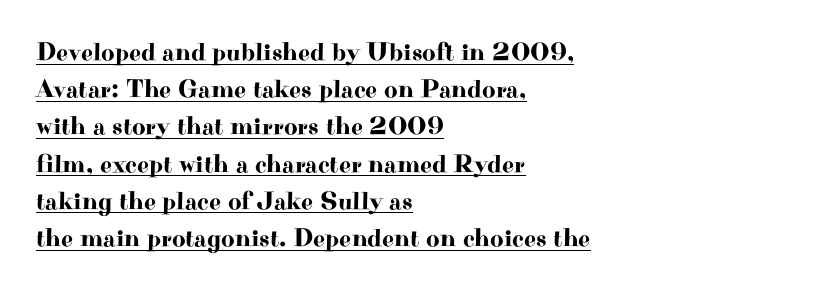
You can see a thin bar hugging the bottom of the glyphs. No italicization has been applied; the sample stays upright. You could call the tracking neutral — neither tight nor loose. The ragged edge is on the right, which tells us the setting is flush left. The rows are spaced the way most documents space them.
